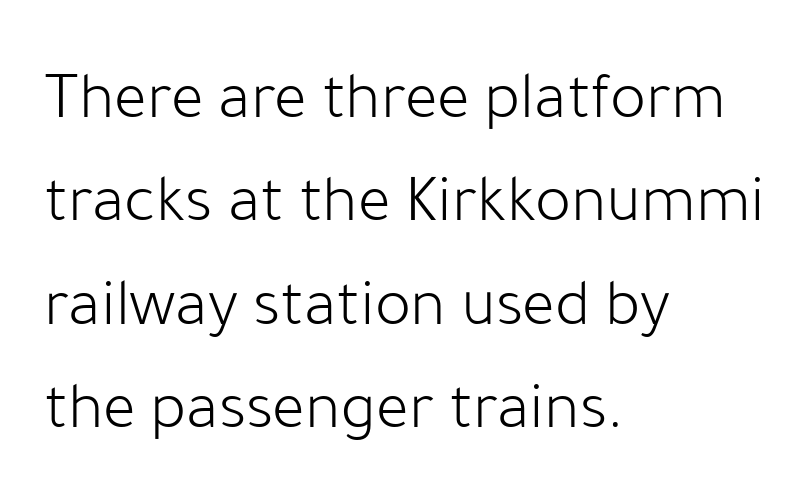
{"serif": "no", "italic": "no", "bold": "no", "weight": "light", "width": "normal", "stroke_contrast": "low", "x_height": "medium", "monospaced": "no", "underline": "no", "align": "left", "line_spacing": "normal", "line_spacing_ratio": 1.52, "letter_spacing": "normal", "letter_spacing_em": 0.0, "glyph_px": 68}
